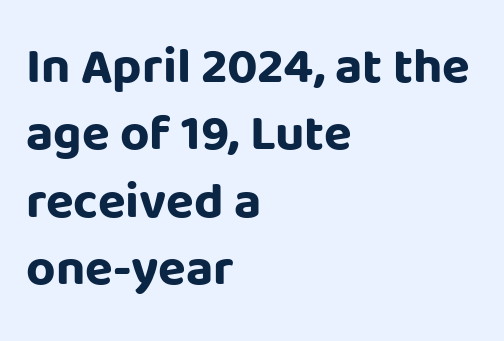
{"serif": "no", "italic": "no", "bold": "yes", "weight": "bold", "width": "normal", "stroke_contrast": "low", "x_height": "large", "monospaced": "no", "underline": "no", "align": "left", "line_spacing": "normal", "line_spacing_ratio": 1.32, "letter_spacing": "normal", "letter_spacing_em": 0.0, "glyph_px": 51}
